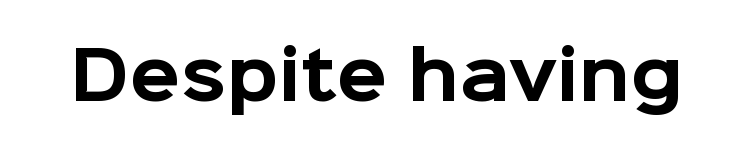
{"serif": "no", "italic": "no", "bold": "yes", "weight": "bold", "width": "normal", "stroke_contrast": "low", "x_height": "medium", "monospaced": "no", "underline": "no", "letter_spacing": "normal", "letter_spacing_em": 0.0, "glyph_px": 66}
